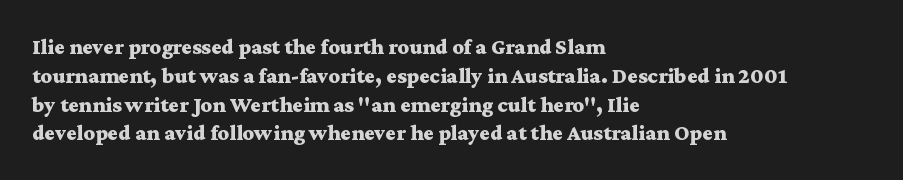
Q: Is the text bold? A: Yes.
Q: Is the text italic (slanted)? A: No, it is upright.
Q: Is the text underlined? A: No.
Q: How is the paragraph aligned? A: Left-aligned.
Q: Is the spacing between letters normal or unusually wide? A: Normal.
Q: Is the spacing between lines tight, normal or loose? A: Normal.
